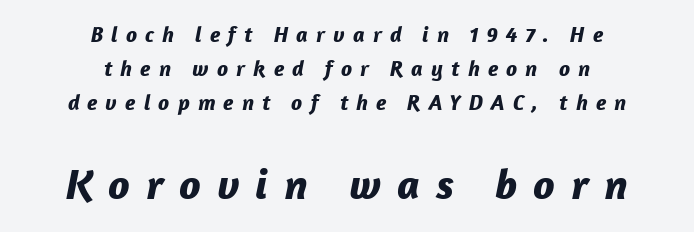
The image shows 43 px bold type, italic (leaning right); set centered, normal line spacing (1.55x), unusually wide letter spacing (+0.37 em), not underlined; the second (bottom) block is 1.95x larger; low stroke contrast and a medium x-height.
